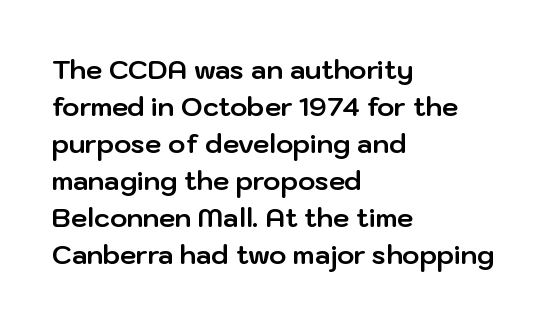
These words are printed bold, with thick strokes throughout. Between one letter and the next there's only the usual sliver of space. The letters stand straight up with perfectly vertical stems. The rendering anchors every line to the left-hand side. The leading is moderate, giving the passage an even texture.
